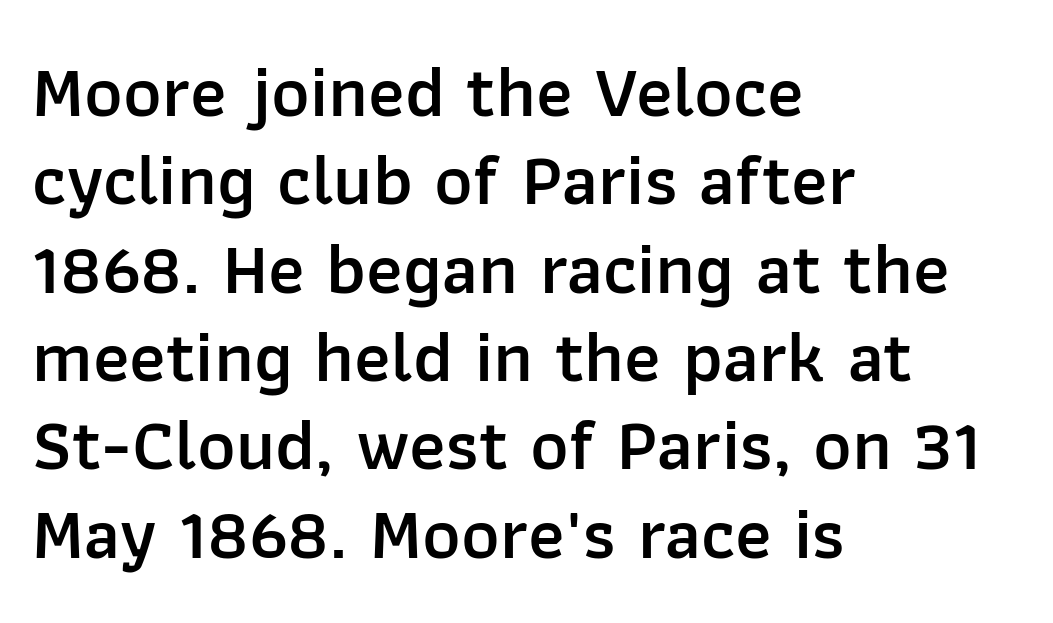
This sample is left-justified, so line endings fall wherever the words run out. Unlike a traditional serif, this face leaves its strokes unadorned. Default kerning and tracking; the words read as compact shapes. The letters advance in unequal steps, a hallmark of proportional type. Every letter is mildly thick-stroked: semibold rather than bold. Words float on clear page, feet unadorned.
